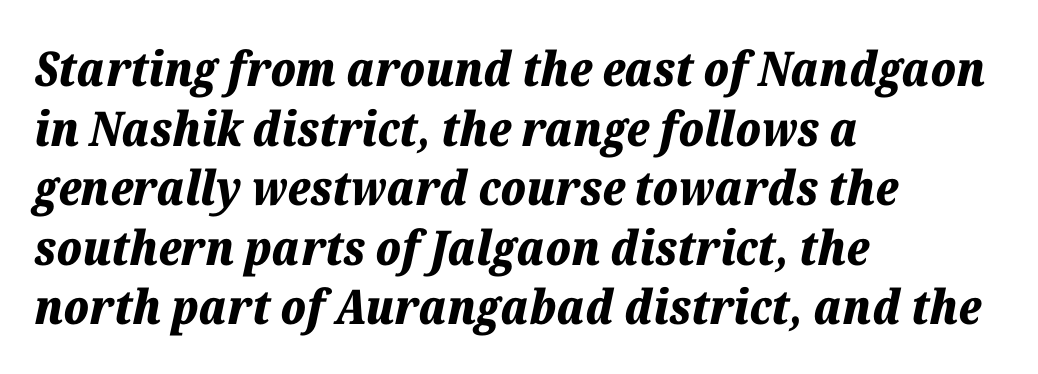
Q: Is the text bold? A: Yes.
Q: Is the text italic (slanted)? A: Yes, it leans right by about 12 degrees.
Q: Is the text underlined? A: No.
Q: How is the paragraph aligned? A: Left-aligned.
Q: Is the spacing between letters normal or unusually wide? A: Normal.
Q: Width (condensed, normal, or wide)? A: Normal.
Q: Stroke contrast? A: Low.
Q: x-height? A: Medium.
Q: Monospaced? A: No.
